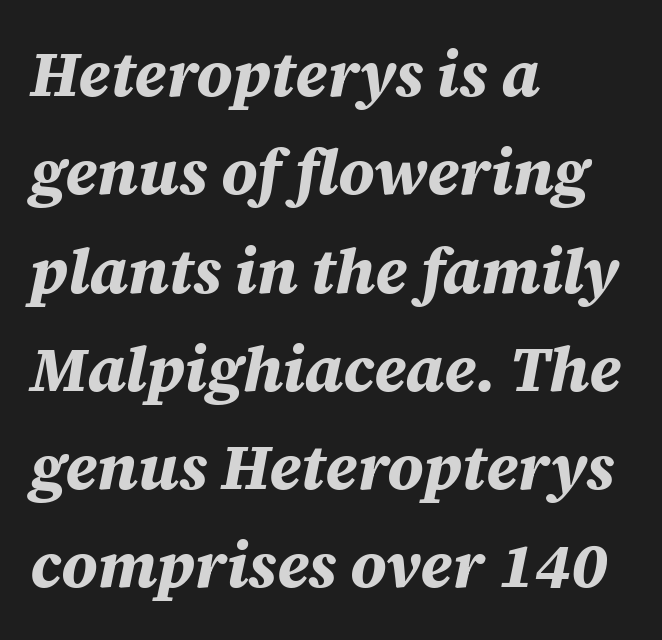
Q: Is the text bold? A: Yes.
Q: Is the text italic (slanted)? A: Yes, it leans right by about 12 degrees.
Q: Is the text underlined? A: No.
Q: How is the paragraph aligned? A: Left-aligned.
Q: Is the spacing between letters normal or unusually wide? A: Normal.
Q: Is the spacing between lines tight, normal or loose? A: Normal.
Q: Width (condensed, normal, or wide)? A: Normal.
Q: Stroke contrast? A: Medium.
Q: x-height? A: Large.
Q: Monospaced? A: No.
